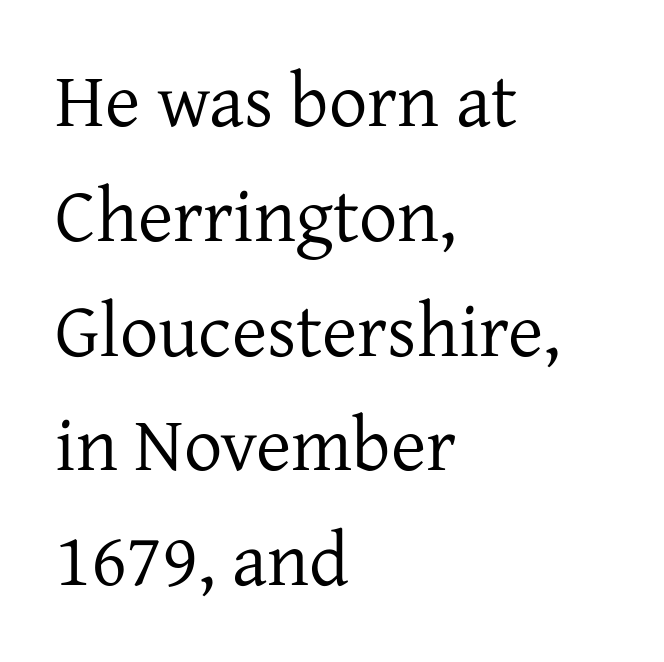
Q: Is the text bold? A: No.
Q: Is the text italic (slanted)? A: No, it is upright.
Q: Is the typeface a serif or a sans-serif typeface? A: Serif.
Q: Is the text underlined? A: No.
Q: How is the paragraph aligned? A: Left-aligned.
Q: Is the spacing between letters normal or unusually wide? A: Normal.
Q: Is the spacing between lines tight, normal or loose? A: Normal.
Q: Width (condensed, normal, or wide)? A: Normal.
Q: Stroke contrast? A: Low.
Q: x-height? A: Medium.
Q: Monospaced? A: No.
